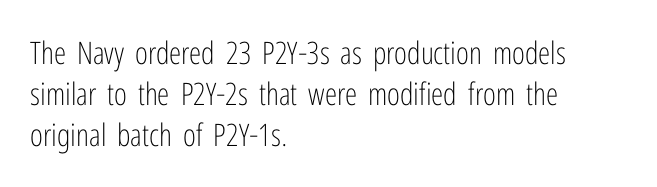
Caption: face not bold, strokes unweighted. In terms of letterform style, serifs are entirely absent. You could call the tracking neutral — neither tight nor loose. Do the characters align in a grid? No, the font is proportional. The specimen reads as upright at a glance. In CSS terms this would be text-align: left.
